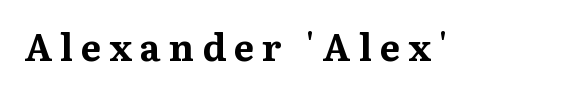
{"serif": "yes", "italic": "no", "bold": "yes", "weight": "bold", "width": "normal", "stroke_contrast": "medium", "x_height": "medium", "monospaced": "no", "underline": "no", "letter_spacing": "wide", "letter_spacing_em": 0.21, "glyph_px": 38}
